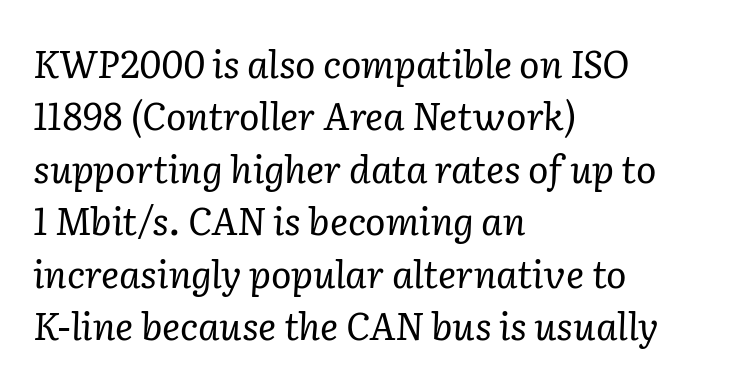
Q: Is the text bold? A: No.
Q: Is the text italic (slanted)? A: Yes, it leans right by about 2 degrees.
Q: Is the typeface a serif or a sans-serif typeface? A: Serif.
Q: Is the text underlined? A: No.
Q: How is the paragraph aligned? A: Left-aligned.
Q: Is the spacing between letters normal or unusually wide? A: Normal.
Q: Is the spacing between lines tight, normal or loose? A: Normal.
Q: Width (condensed, normal, or wide)? A: Normal.
Q: Stroke contrast? A: Low.
Q: x-height? A: Medium.
Q: Monospaced? A: No.
